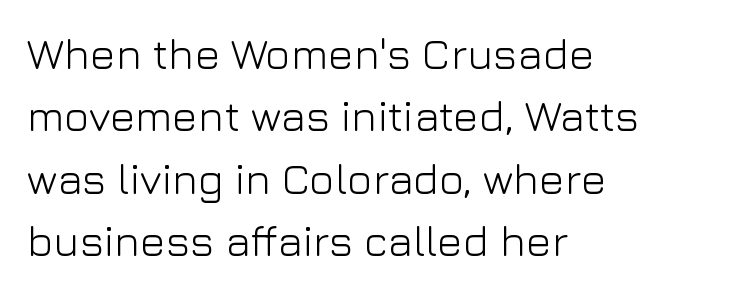
Q: Is the text bold? A: No.
Q: Is the text italic (slanted)? A: No, it is upright.
Q: Is the typeface a serif or a sans-serif typeface? A: Sans-serif.
Q: Is the text underlined? A: No.
Q: How is the paragraph aligned? A: Left-aligned.
Q: Is the spacing between letters normal or unusually wide? A: Normal.
Q: Is the spacing between lines tight, normal or loose? A: Normal.
Q: Width (condensed, normal, or wide)? A: Normal.
Q: Stroke contrast? A: Low.
Q: x-height? A: Medium.
Q: Monospaced? A: No.
